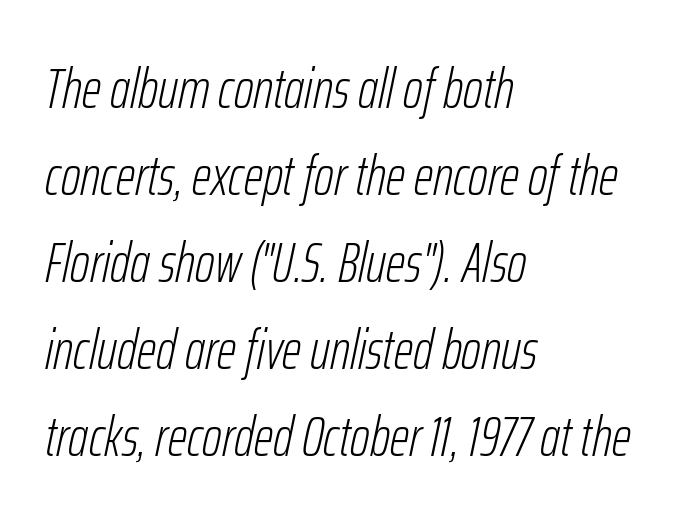
The image shows 55 px light, condensed type, italic (leaning right); set left-aligned, normal line spacing (1.58x), normal letter spacing, not underlined; low stroke contrast and a medium x-height.
